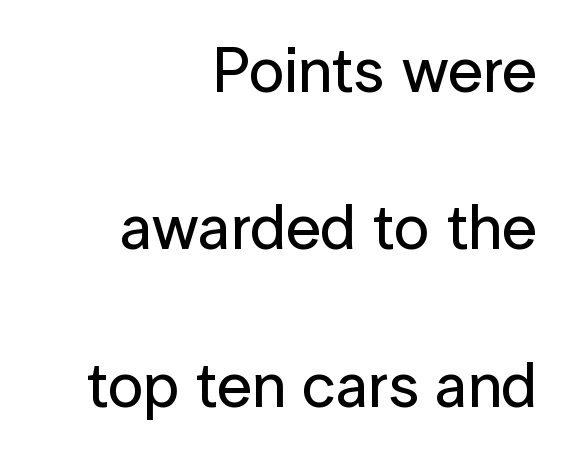
Does the copy run flush right? Yes — the right margin is perfectly even. Tracking here is standard; glyphs follow each other at the usual distance. Leading: increased. Unmarked baselines from the first word to the last. The face used here is proportionally spaced, like ordinary book or web type.
